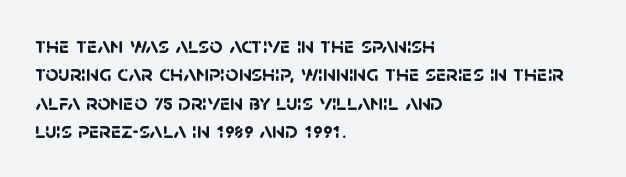
Words appear dense and cohesive because spacing is normal. A classic flush-left, rag-right setting is used for this passage. No word sits above an underline. The sample has been set heavy, in full bold.
